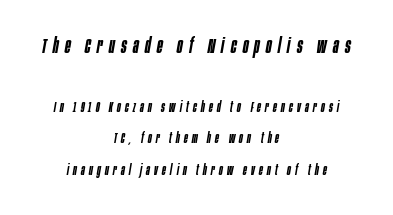
The strip under each line holds only bare page. Compare the two chunks: the upper has the greater cap height. Honestly, the rows look like they've been pulled way apart. Emphasis-style slanted type is in use. The lines in this sample share a center point and differ in where they start and stop. A bit beefed up — I'd call it semibold rather than bold.
